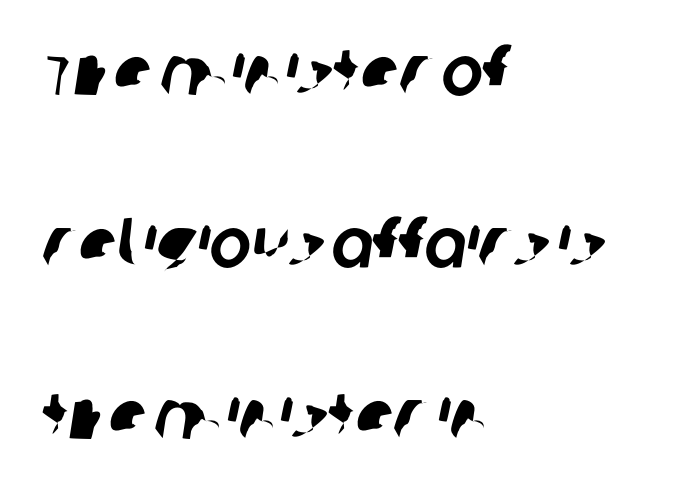
The image shows 70 px sans-serif type; set left-aligned, loose line spacing (2.46x), normal letter spacing, not underlined; low stroke contrast and a large x-height.
